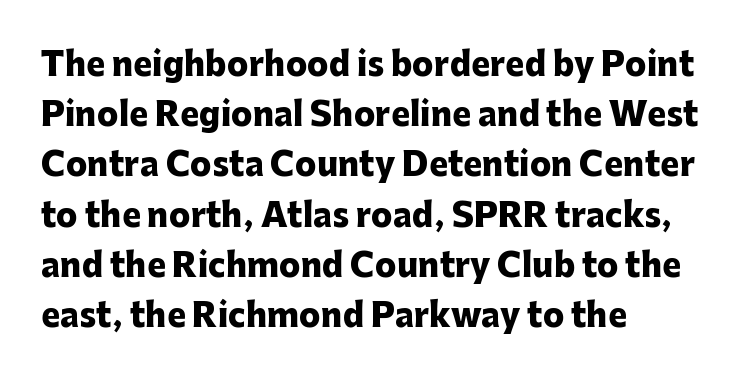
Q: Is the text bold? A: Yes.
Q: Is the text italic (slanted)? A: No, it is upright.
Q: Is the typeface a serif or a sans-serif typeface? A: Sans-serif.
Q: Is the text underlined? A: No.
Q: How is the paragraph aligned? A: Left-aligned.
Q: Is the spacing between letters normal or unusually wide? A: Normal.
Q: Is the spacing between lines tight, normal or loose? A: Normal.
Q: Width (condensed, normal, or wide)? A: Normal.
Q: Stroke contrast? A: Low.
Q: x-height? A: Medium.
Q: Monospaced? A: No.
